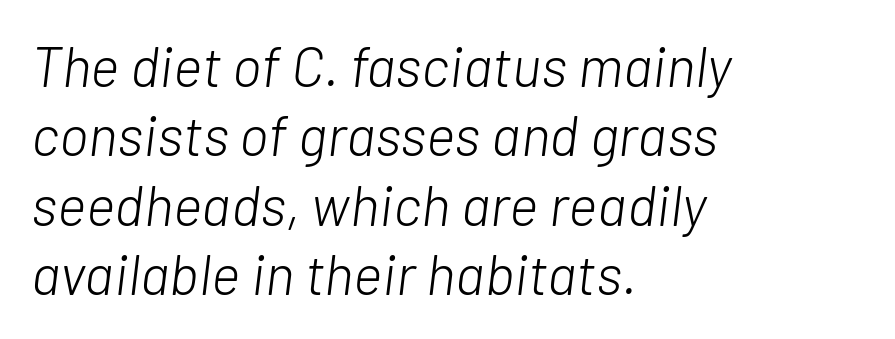
Q: Is the text bold? A: No.
Q: Is the text italic (slanted)? A: Yes, it leans right by about 7 degrees.
Q: Is the text underlined? A: No.
Q: How is the paragraph aligned? A: Left-aligned.
Q: Is the spacing between letters normal or unusually wide? A: Normal.
Q: Width (condensed, normal, or wide)? A: Normal.
Q: Stroke contrast? A: Low.
Q: x-height? A: Medium.
Q: Monospaced? A: No.
